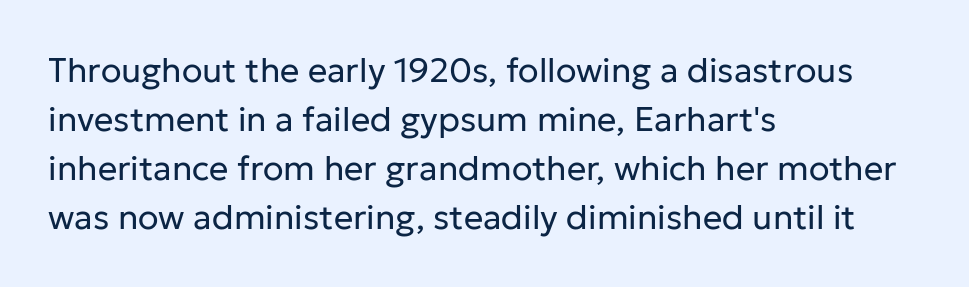
The image shows 34 px regular-weight sans-serif type, upright; set left-aligned, normal line spacing (1.44x), normal letter spacing, not underlined; low stroke contrast and a medium x-height.
